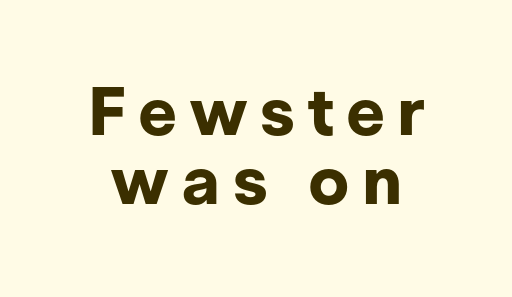
Line spacing here is tight. A typesetter would call this proportional, since set widths differ per character. Clear beneath every line of the passage. This is roman type, the default non-slanted kind.
